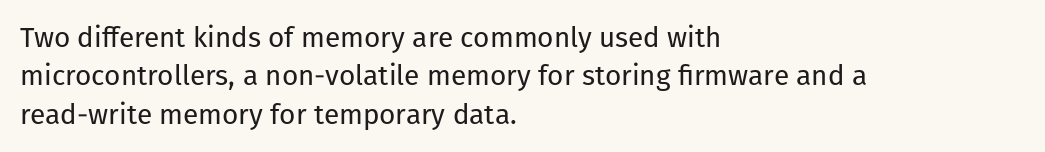
The image shows 28 px regular-weight sans-serif type, upright; set left-aligned, normal line spacing (1.37x), normal letter spacing, not underlined; low stroke contrast and a medium x-height.
